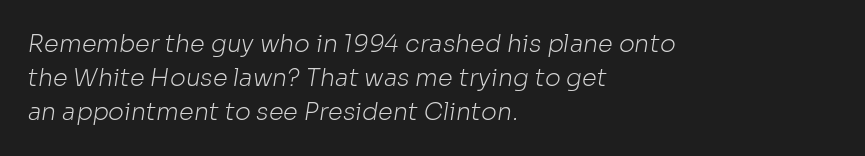
The image shows 24 px text type; set left-aligned, normal line spacing (1.42x), normal letter spacing, not underlined.
